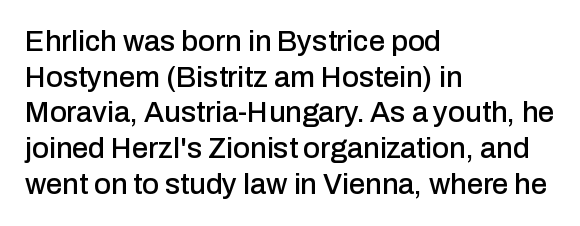
{"serif": "no", "italic": "no", "width": "normal", "stroke_contrast": "low", "x_height": "medium", "monospaced": "no", "underline": "no", "align": "left", "line_spacing_ratio": 1.23, "letter_spacing": "normal", "letter_spacing_em": 0.0, "glyph_px": 29}
